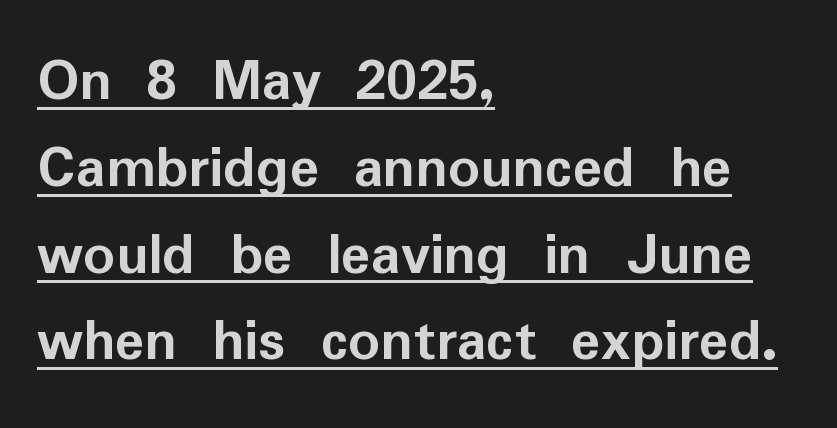
Nobody touched the tracking dial on this one. Do the letters lean? They stand straight. All the whitespace from short lines collects on the right. The specimen includes a rule beneath the text block's lines. Line spacing here is normal. Strokes here are thick enough to call this a true bold.
